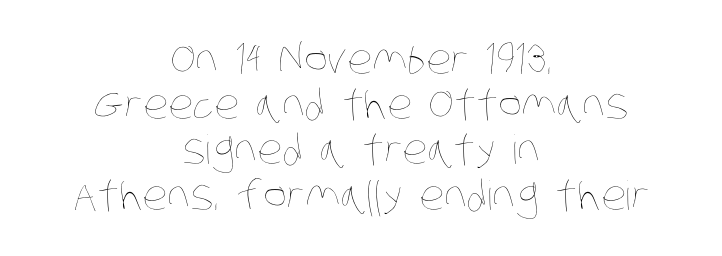
The image shows 40 px thin, condensed type; set centered, tight line spacing (1.13x), normal letter spacing, not underlined; low stroke contrast and a large x-height.
